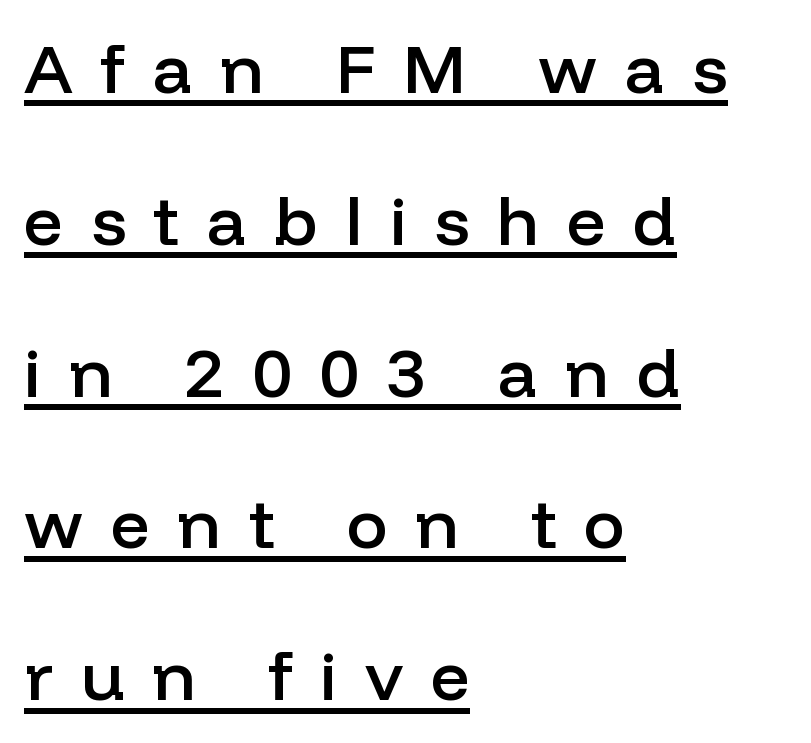
{"serif": "no", "italic": "no", "bold": "semi", "weight": "semibold", "width": "normal", "stroke_contrast": "low", "x_height": "medium", "monospaced": "no", "underline": "yes", "align": "left", "line_spacing": "loose", "line_spacing_ratio": 2.2, "letter_spacing": "wide", "letter_spacing_em": 0.4, "glyph_px": 69}
